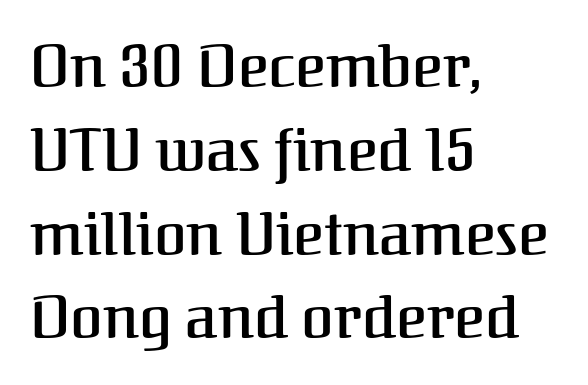
Q: Is the text italic (slanted)? A: No, it is upright.
Q: Is the typeface a serif or a sans-serif typeface? A: Serif.
Q: Is the text underlined? A: No.
Q: How is the paragraph aligned? A: Left-aligned.
Q: Is the spacing between letters normal or unusually wide? A: Normal.
Q: Is the spacing between lines tight, normal or loose? A: Normal.
Q: Width (condensed, normal, or wide)? A: Normal.
Q: Stroke contrast? A: Medium.
Q: x-height? A: Medium.
Q: Monospaced? A: No.
